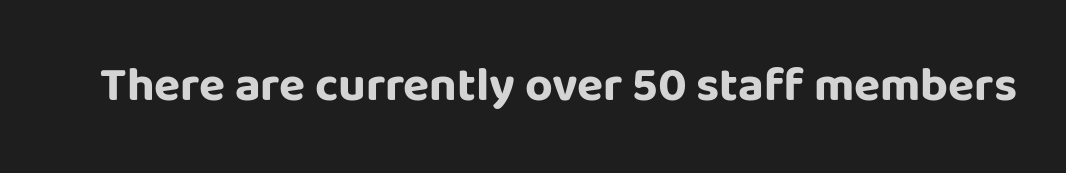
Q: Is the text bold? A: Yes.
Q: Is the text italic (slanted)? A: No, it is upright.
Q: Is the typeface a serif or a sans-serif typeface? A: Sans-serif.
Q: Is the text underlined? A: No.
Q: Is the spacing between letters normal or unusually wide? A: Normal.
Q: Width (condensed, normal, or wide)? A: Normal.
Q: Stroke contrast? A: Low.
Q: x-height? A: Large.
Q: Monospaced? A: No.
